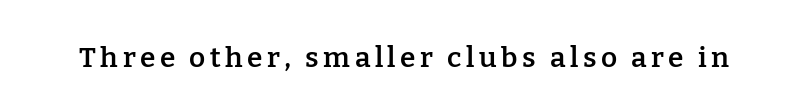
Just letters on the line, the space beneath them empty. Each letter's strokes conclude with small projecting serifs. Ascenders rise straight up at ninety degrees. The typesetting leans somewhat heavy: a semibold.
